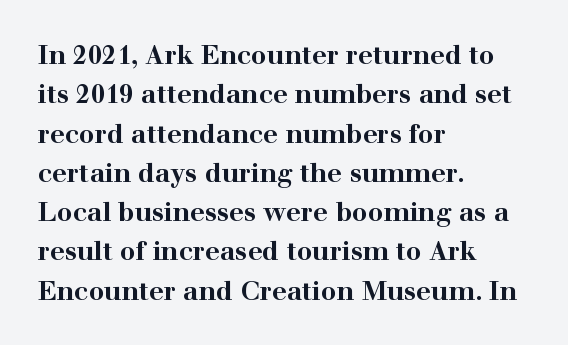
Q: Is the text bold? A: Yes.
Q: Is the text italic (slanted)? A: No, it is upright.
Q: Is the text underlined? A: No.
Q: How is the paragraph aligned? A: Left-aligned.
Q: Is the spacing between letters normal or unusually wide? A: Normal.
Q: Is the spacing between lines tight, normal or loose? A: Normal.
